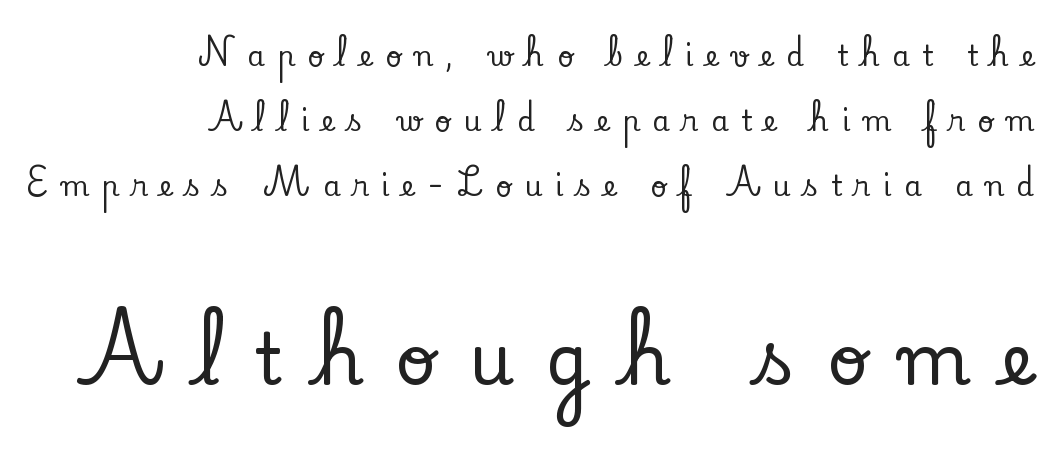
{"serif": "yes", "italic": "no", "width": "normal", "stroke_contrast": "low", "x_height": "small", "monospaced": "no", "underline": "no", "align": "right", "line_spacing": "loose", "line_spacing_ratio": 2.32, "letter_spacing": "wide", "letter_spacing_em": 0.45, "larger_block": "second", "size_ratio": 2.54, "glyph_px": 71}
